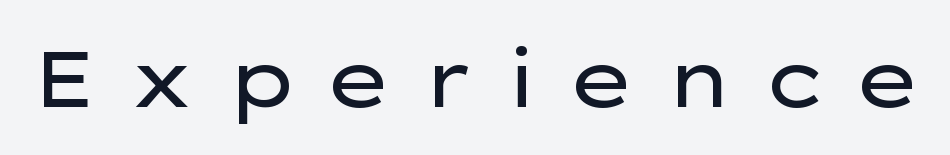
The image shows 79 px regular-weight, wide sans-serif type, upright; set unusually wide letter spacing (+0.34 em), not underlined; low stroke contrast and a medium x-height.
